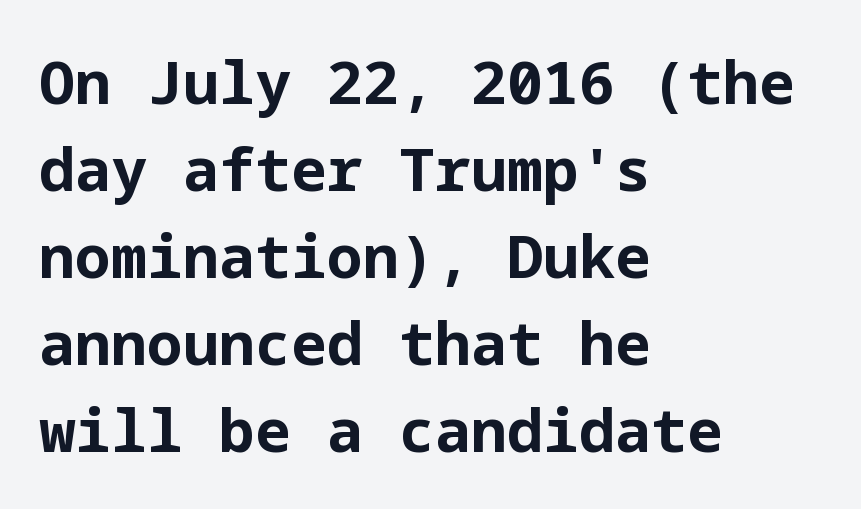
Q: Is the text bold? A: Yes.
Q: Is the text italic (slanted)? A: No, it is upright.
Q: Is the typeface a serif or a sans-serif typeface? A: Sans-serif.
Q: Is the text underlined? A: No.
Q: How is the paragraph aligned? A: Left-aligned.
Q: Is the spacing between letters normal or unusually wide? A: Normal.
Q: Is the spacing between lines tight, normal or loose? A: Normal.
Q: Width (condensed, normal, or wide)? A: Normal.
Q: Stroke contrast? A: Low.
Q: x-height? A: Medium.
